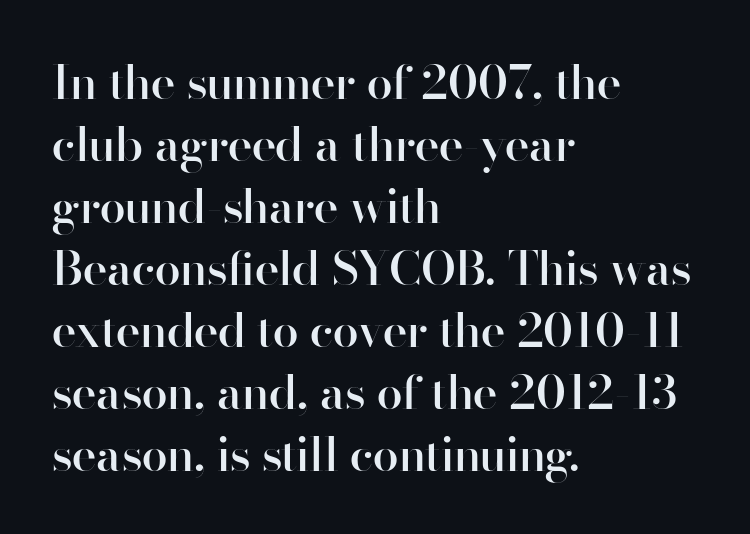
Q: Is the text bold? A: Semi-bold.
Q: Is the text italic (slanted)? A: No, it is upright.
Q: Is the typeface a serif or a sans-serif typeface? A: Sans-serif.
Q: Is the text underlined? A: No.
Q: How is the paragraph aligned? A: Left-aligned.
Q: Is the spacing between letters normal or unusually wide? A: Normal.
Q: Is the spacing between lines tight, normal or loose? A: Normal.
Q: Width (condensed, normal, or wide)? A: Normal.
Q: Stroke contrast? A: High.
Q: x-height? A: Small.
Q: Monospaced? A: No.
